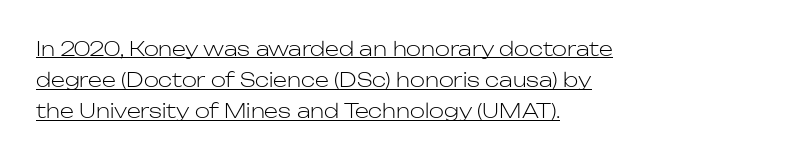
Q: Is the text bold? A: No.
Q: Is the text italic (slanted)? A: No, it is upright.
Q: Is the text underlined? A: Yes.
Q: How is the paragraph aligned? A: Left-aligned.
Q: Is the spacing between letters normal or unusually wide? A: Normal.
Q: Is the spacing between lines tight, normal or loose? A: Normal.
